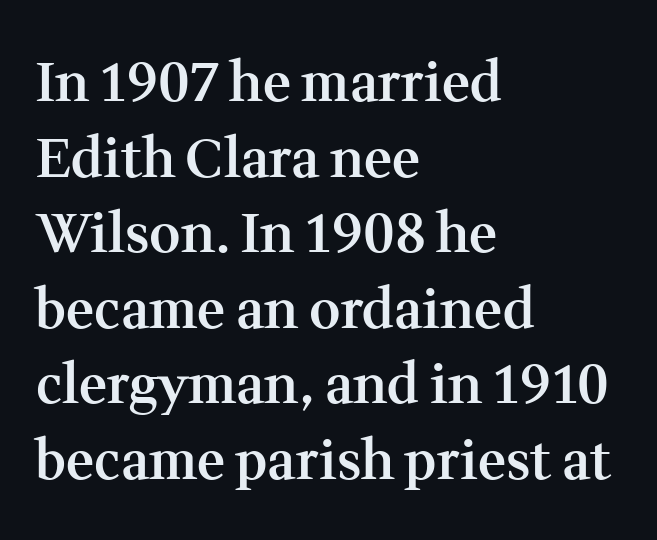
{"serif": "yes", "italic": "no", "bold": "semi", "weight": "semibold", "width": "normal", "stroke_contrast": "medium", "x_height": "medium", "monospaced": "no", "underline": "no", "align": "left", "line_spacing": "normal", "line_spacing_ratio": 1.4, "letter_spacing": "normal", "letter_spacing_em": 0.0, "glyph_px": 54}
